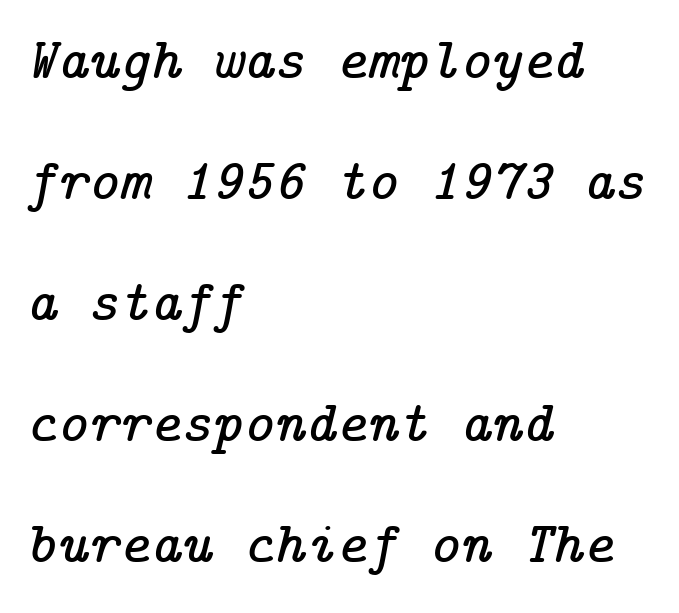
Does the lettering tilt? It does — this is italic. Inter-character spacing is left at the font's built-in metrics. The foot of each line stays bare and open. The passage shown is typeset with a serif family. The block of text is sparse from top to bottom, with ample space between rows. Every row of glyphs begins at an identical x-position on the left.
